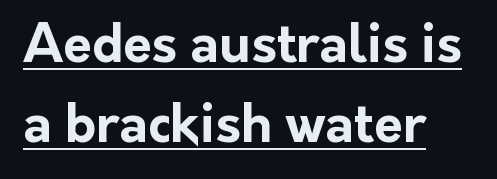
Each letter keeps its own natural width here, so spacing adapts to shape. One glance says typical: line gaps are just what's usual. Each word holds together tightly as a unit, with standard inter-letter gaps. The lettering holds an erect, upright posture throughout. Short and long lines alike share a common starting point at left.
